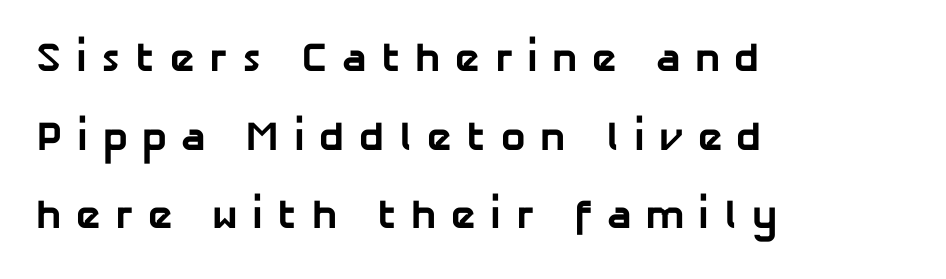
{"serif": "no", "bold": "yes", "weight": "bold", "width": "normal", "stroke_contrast": "low", "x_height": "medium", "monospaced": "no", "underline": "no", "align": "left", "line_spacing": "loose", "line_spacing_ratio": 1.92, "letter_spacing": "wide", "letter_spacing_em": 0.35, "glyph_px": 41}
